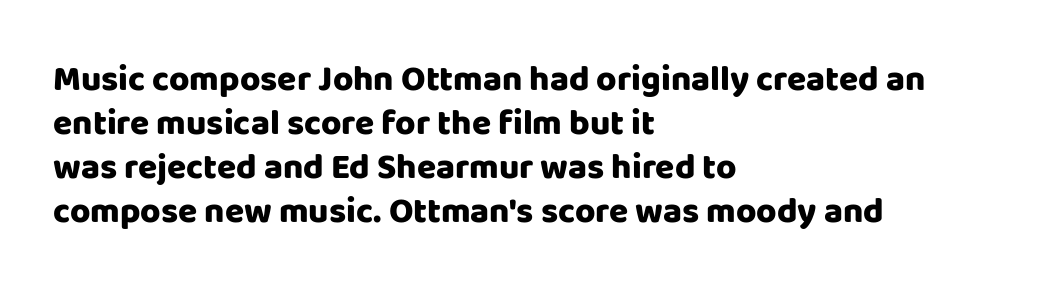
{"serif": "no", "italic": "no", "bold": "yes", "weight": "heavy", "width": "normal", "stroke_contrast": "low", "x_height": "large", "monospaced": "no", "underline": "no", "align": "left", "line_spacing": "normal", "line_spacing_ratio": 1.26, "letter_spacing": "normal", "letter_spacing_em": 0.0, "glyph_px": 35}
